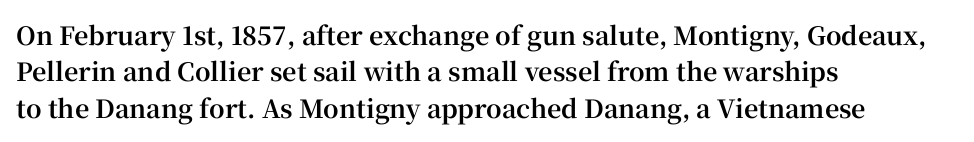
Q: Is the text bold? A: Yes.
Q: Is the text italic (slanted)? A: No, it is upright.
Q: Is the text underlined? A: No.
Q: How is the paragraph aligned? A: Left-aligned.
Q: Is the spacing between letters normal or unusually wide? A: Normal.
Q: Is the spacing between lines tight, normal or loose? A: Normal.
